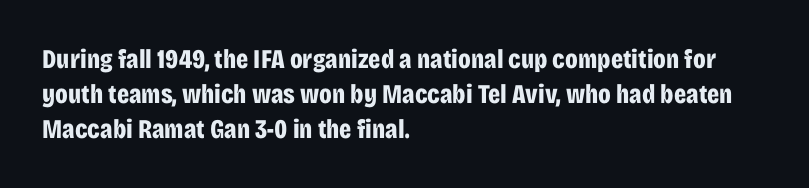
The image shows 27 px bold type, upright; set left-aligned, normal line spacing (1.29x), normal letter spacing, not underlined.
